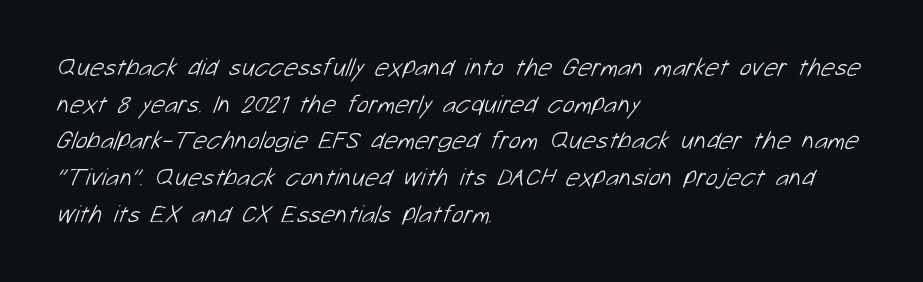
Honestly, the letter spacing is just normal — you wouldn't notice it. Ink coverage per letter is moderate at most. The lines in this sample share a left origin and differ only in where they stop. Is there much room between lines? A standard amount, neither cramped nor airy.
